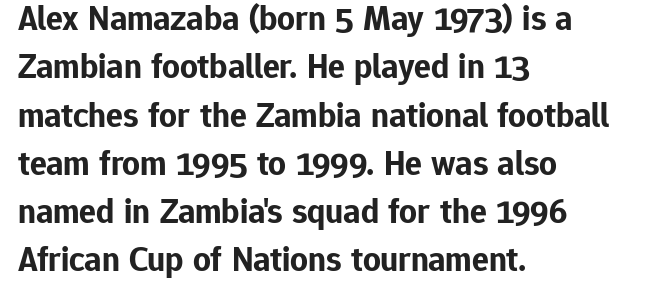
Every letter is thick-stroked: bold, no question. Quick note: underline off. The horizontal fit of the characters is conventional and even. This is the regular roman posture of the typeface. Leftover space on each line is placed entirely after the last word.
